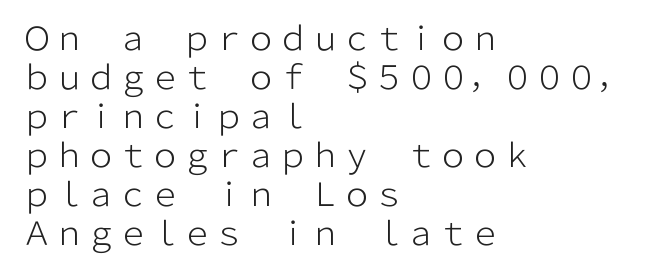
Descenders are the only things crossing below the line. Honestly, the letter spacing is just normal — you wouldn't notice it. The axis of the letterforms is exactly vertical. A light-to-regular cut is what we see here. Proportional: the letters do not fall into vertical columns.
